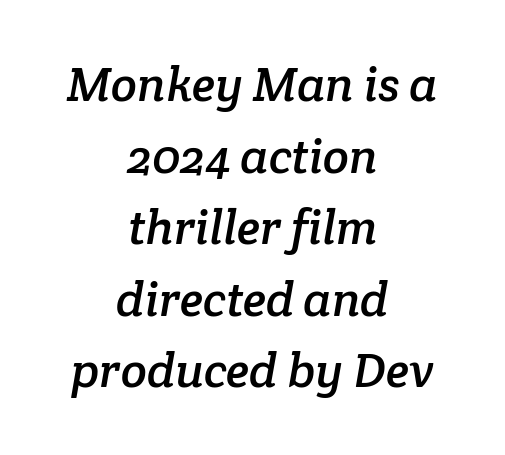
{"serif": "yes", "width": "normal", "stroke_contrast": "low", "x_height": "medium", "monospaced": "no", "underline": "no", "align": "center", "line_spacing": "normal", "line_spacing_ratio": 1.49, "letter_spacing": "normal", "letter_spacing_em": 0.0, "glyph_px": 48}
